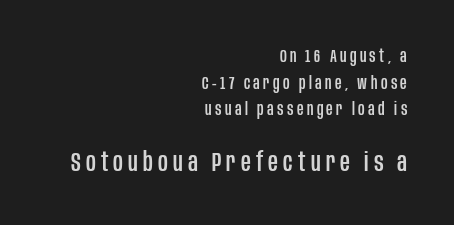
Q: Is the text italic (slanted)? A: No, it is upright.
Q: Is the text underlined? A: No.
Q: How is the paragraph aligned? A: Right-aligned.
Q: Is the spacing between lines tight, normal or loose? A: Normal.
Q: Which block of text is set in a larger size, the first (top) or the second (bottom)? A: The second (bottom) one.
